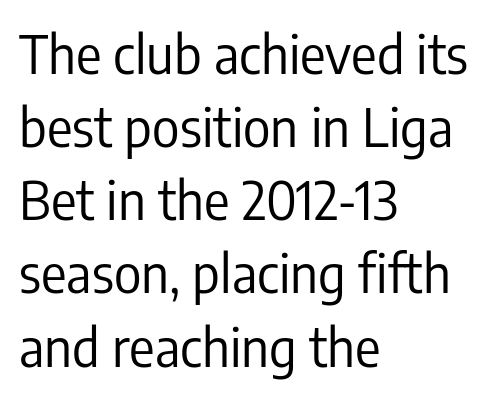
The passage shown is not underscored anywhere. Tracking value appears to be zero — textbook default spacing. Classification — sans serif. Does the copy run flush right? No — it runs flush left. A normal amount of white space separates one row of letters from the next.
